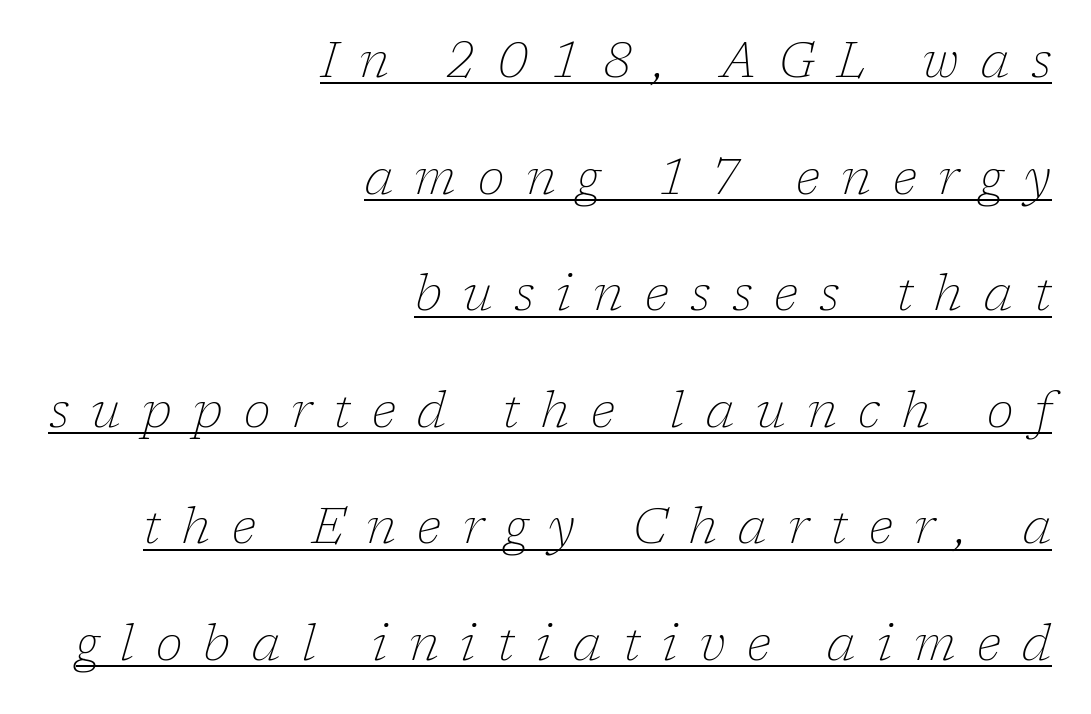
{"serif": "yes", "italic": "yes", "lean": "right", "slant_degrees": 17, "bold": "no", "weight": "thin", "width": "normal", "stroke_contrast": "low", "x_height": "medium", "monospaced": "no", "underline": "yes", "align": "right", "line_spacing": "loose", "line_spacing_ratio": 2.38, "letter_spacing": "wide", "letter_spacing_em": 0.44, "glyph_px": 49}
